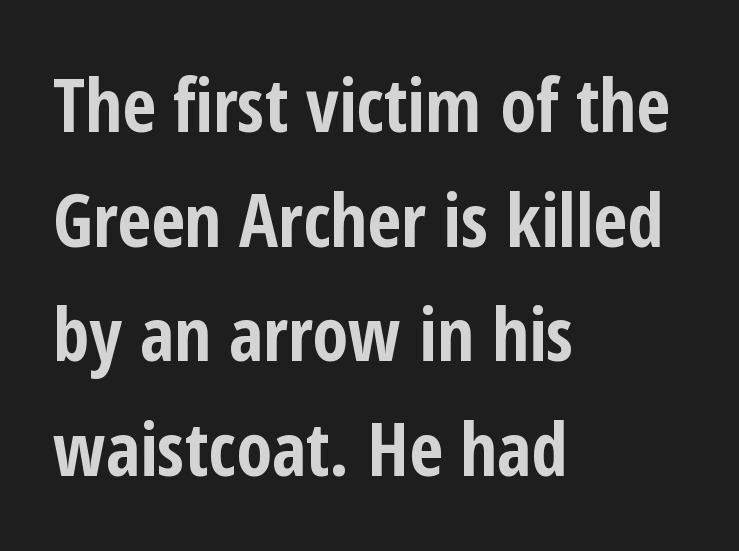
The image shows 73 px bold, condensed sans-serif type, upright; set left-aligned, normal line spacing (1.57x), normal letter spacing, not underlined; low stroke contrast and a medium x-height.
